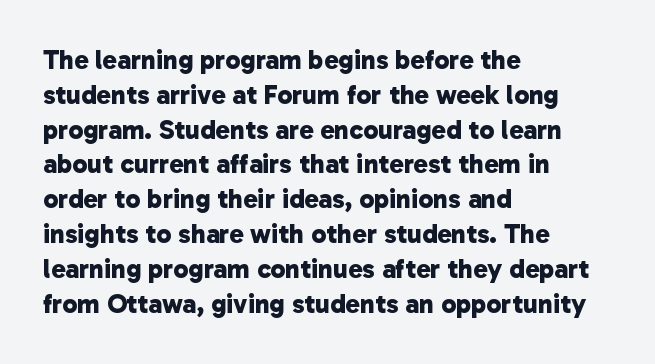
The image shows 27 px bold type; set left-aligned, normal line spacing (1.29x), normal letter spacing, not underlined.
